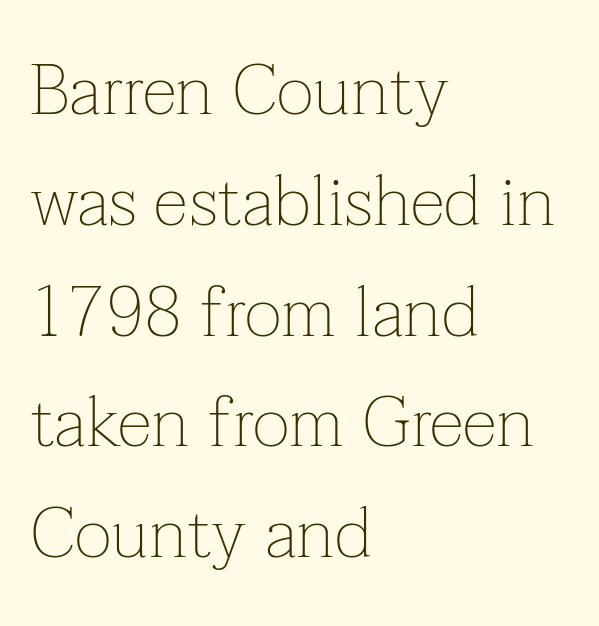
Honestly, the letter spacing is just normal — you wouldn't notice it. This rendering uses left alignment, leaving the right contour irregular. Does the leading feel generous? No, just average. Underline: absent. Here the designer chose a conventional face with non-uniform glyph widths.
